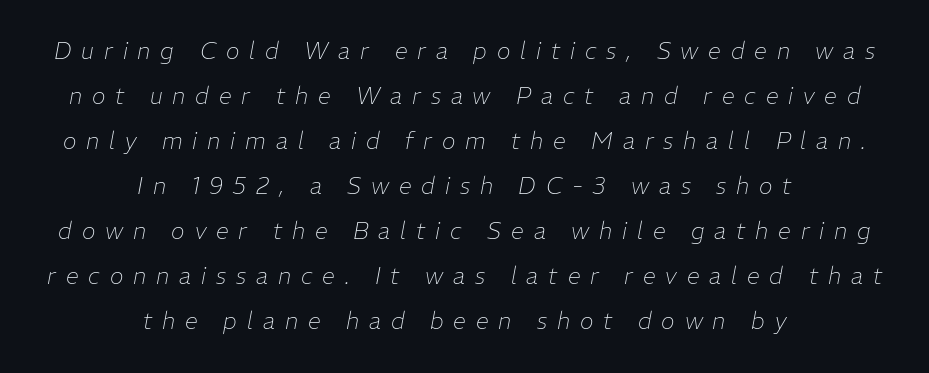
The letterforms stand isolated, each surrounded by extra space. Posture: slanted. Successive baselines arrive slowly, with a big drop between each. Descender tails drop into unmarked territory. Caption: face not bold, strokes unweighted. The whitespace from short lines is split evenly between both sides.
